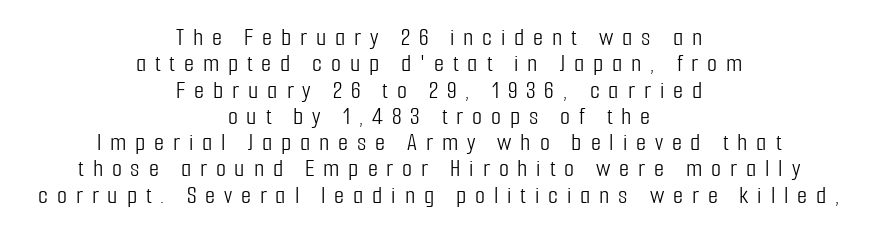
{"italic": "no", "bold": "no", "underline": "no", "align": "center", "line_spacing": "tight", "line_spacing_ratio": 1.01, "letter_spacing": "wide", "letter_spacing_em": 0.34, "glyph_px": 26}
